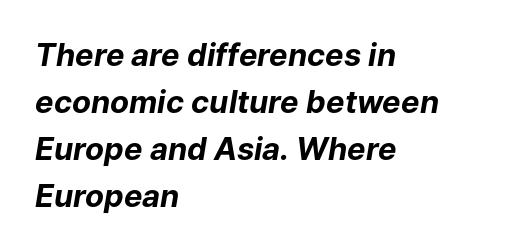
The image shows 31 px bold type, italic (leaning right); set left-aligned, normal line spacing (1.52x), normal letter spacing, not underlined; low stroke contrast and a medium x-height.
